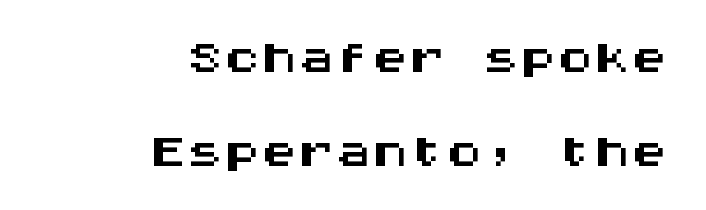
The image shows 74 px wide sans-serif type, upright, monospaced; set right-aligned, normal line spacing (1.27x), normal letter spacing, not underlined; medium stroke contrast and a large x-height.
